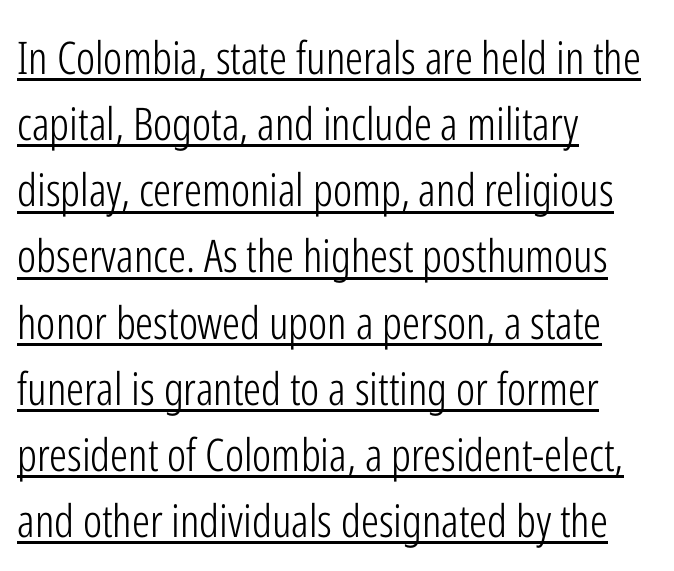
{"serif": "no", "italic": "no", "bold": "no", "weight": "light", "width": "condensed", "stroke_contrast": "low", "x_height": "medium", "monospaced": "no", "underline": "yes", "align": "left", "line_spacing": "normal", "line_spacing_ratio": 1.47, "letter_spacing": "normal", "letter_spacing_em": 0.0, "glyph_px": 45}
